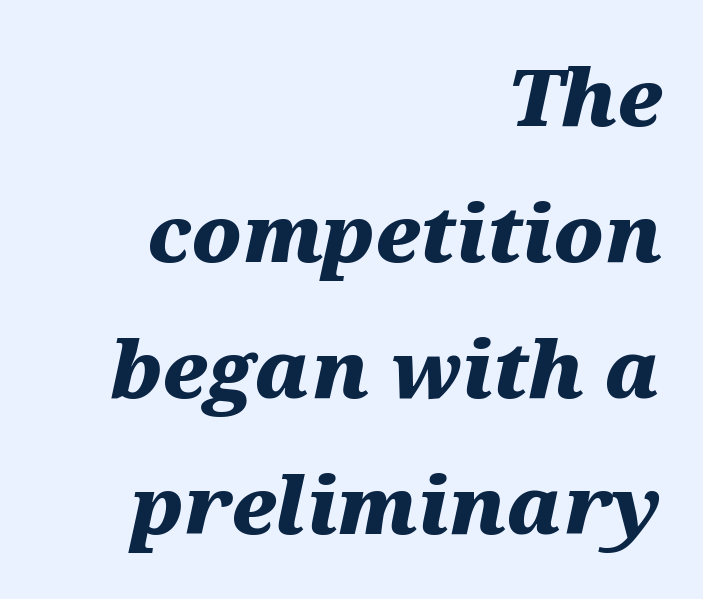
{"italic": "yes", "lean": "right", "slant_degrees": 12, "bold": "yes", "weight": "heavy", "width": "wide", "stroke_contrast": "medium", "x_height": "medium", "monospaced": "no", "underline": "no", "align": "right", "line_spacing_ratio": 1.72, "letter_spacing": "normal", "letter_spacing_em": 0.0, "glyph_px": 79}
